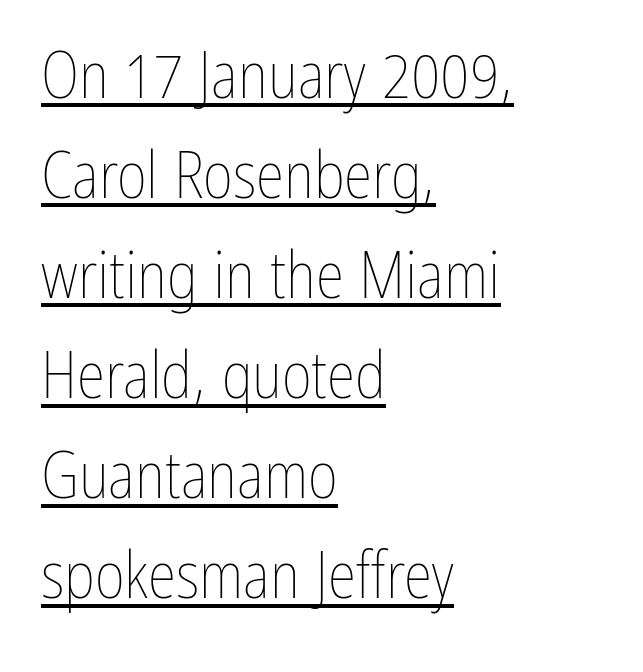
Vertical strokes here are truly vertical. Whoever set this chose a conventional vertical rhythm. Do the characters align in a grid? No, the font is proportional. Line beginnings align vertically; line endings do not.
